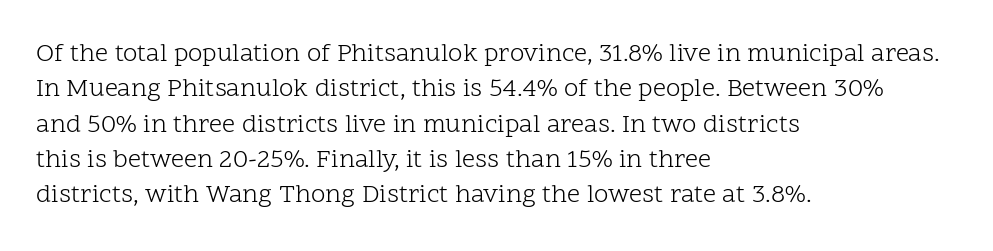
Q: Is the text bold? A: No.
Q: Is the text italic (slanted)? A: No, it is upright.
Q: Is the text underlined? A: No.
Q: How is the paragraph aligned? A: Left-aligned.
Q: Is the spacing between letters normal or unusually wide? A: Normal.
Q: Is the spacing between lines tight, normal or loose? A: Normal.
